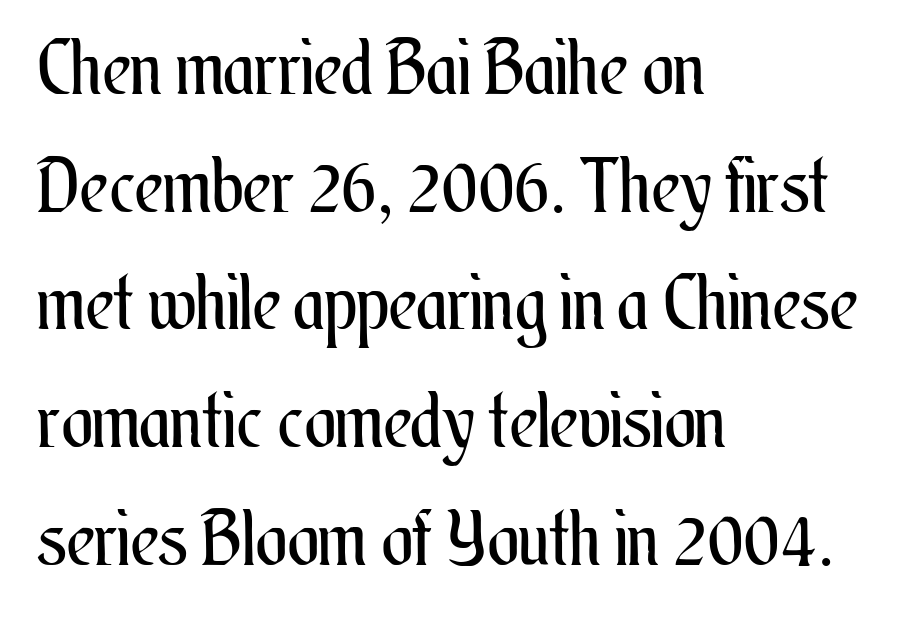
Here the designer chose a conventional face with non-uniform glyph widths. All the whitespace from short lines collects on the right. The gaps between neighbouring characters are ordinary and unremarkable. Counters stay open thanks to moderate or lighter strokes. Ascenders rise straight up at ninety degrees.
